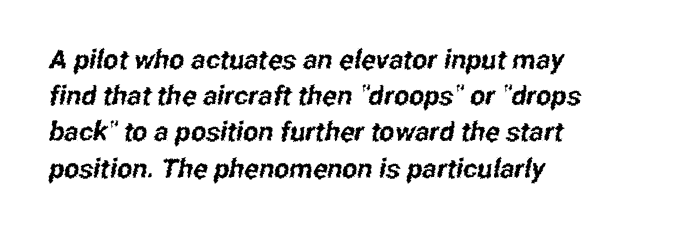
Is the block centered? No — it sits flush against the left margin. Regular leading. Any mark beneath the type? The region is blank. Between one letter and the next there's only the usual sliver of space.
